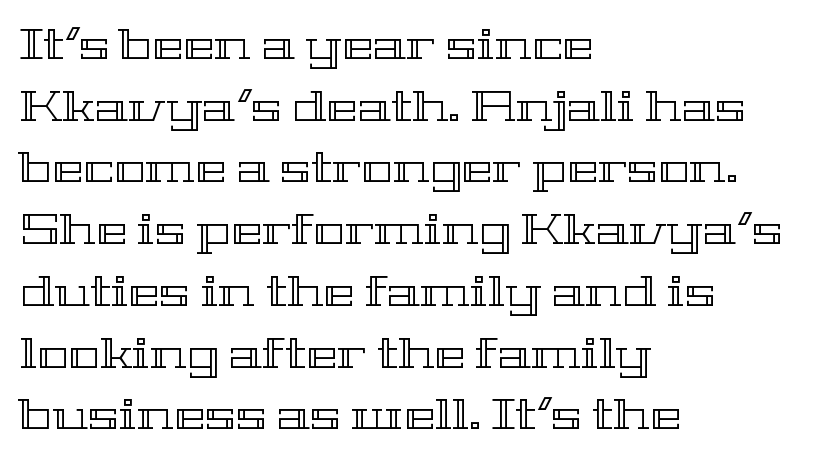
The image shows 42 px wide type, upright; set left-aligned, normal line spacing (1.47x), normal letter spacing, not underlined; a medium x-height.
